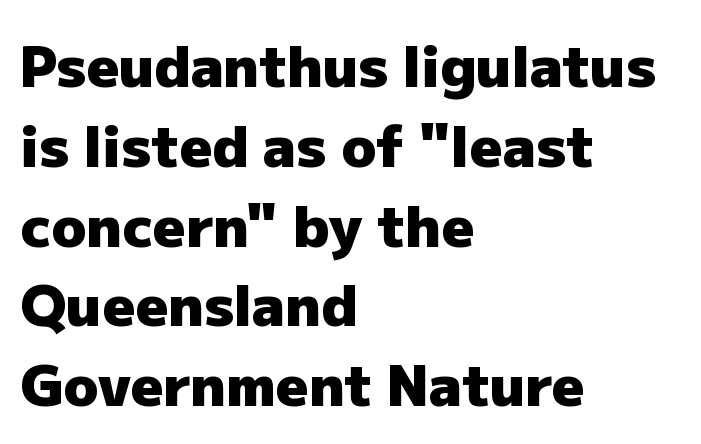
{"serif": "no", "italic": "no", "bold": "yes", "weight": "heavy", "width": "normal", "stroke_contrast": "low", "x_height": "medium", "monospaced": "no", "underline": "no", "align": "left", "line_spacing": "normal", "line_spacing_ratio": 1.4, "letter_spacing": "normal", "letter_spacing_em": 0.0, "glyph_px": 57}
